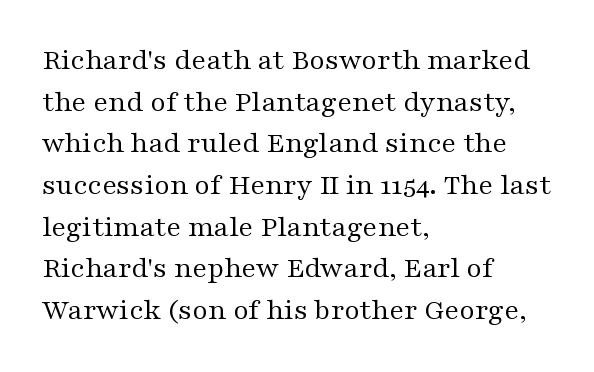
The image shows 30 px regular-weight, wide serif type, upright; set left-aligned, normal line spacing (1.39x), normal letter spacing, not underlined; medium stroke contrast and a medium x-height.
